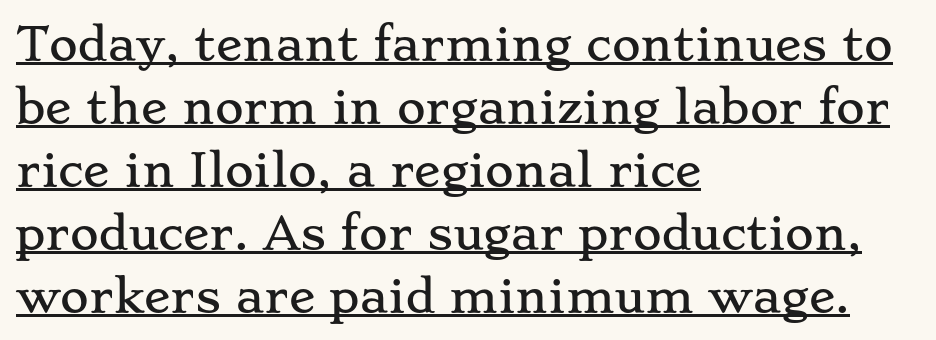
Underlining? Definitely there. Vertical spacing — default. The horizontal fit of the characters is conventional and even. Reading down the block, your eye returns to a fixed left position each line.
